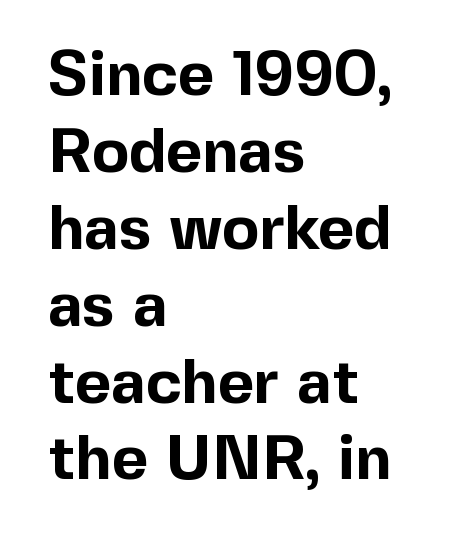
{"serif": "no", "italic": "no", "bold": "yes", "weight": "bold", "width": "normal", "x_height": "medium", "monospaced": "no", "underline": "no", "align": "left", "line_spacing_ratio": 1.24, "letter_spacing": "normal", "letter_spacing_em": 0.0, "glyph_px": 62}
